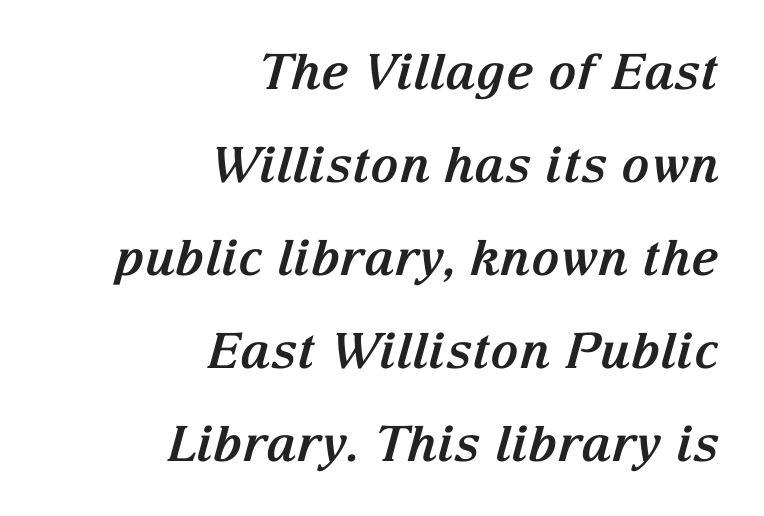
The image shows 49 px bold serif type, italic (leaning right); set right-aligned, loose line spacing (1.9x), normal letter spacing, not underlined; medium stroke contrast and a medium x-height.
